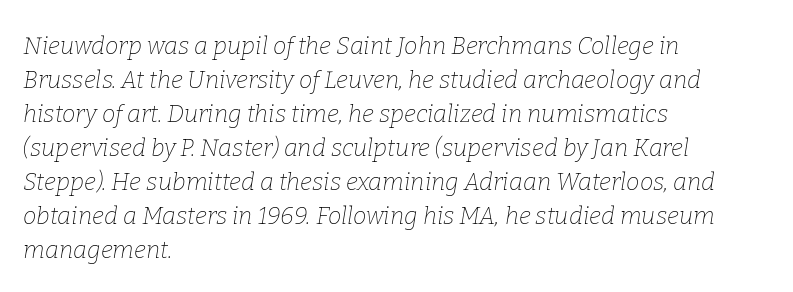
Q: Is the text bold? A: No.
Q: Is the text italic (slanted)? A: Yes, it leans right by about 9 degrees.
Q: Is the text underlined? A: No.
Q: How is the paragraph aligned? A: Left-aligned.
Q: Is the spacing between letters normal or unusually wide? A: Normal.
Q: Is the spacing between lines tight, normal or loose? A: Normal.
